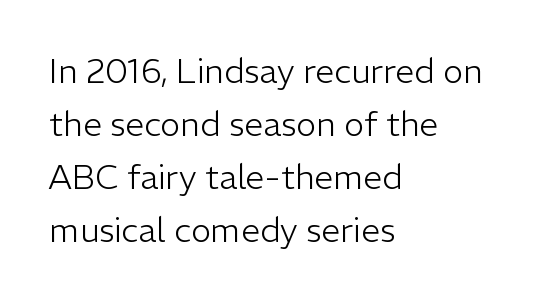
The rendering uses a moderate line-height, typical for paragraphs. Typeset ragged right — the left edge is the straight one. Designer's note — italics off, roman on. A light-to-regular cut is what we see here. The face used here is proportionally spaced, like ordinary book or web type. To sum up the face: it is a sans, with no serifs.
